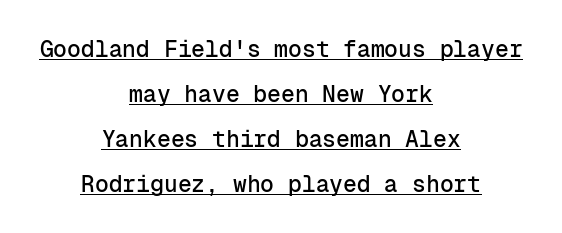
Regarding leading, the lines here are spaced well apart. The string is rendered with underlining switched on. Does extra space separate the letters? No, they use regular spacing. These lines were composed using upright roman letters. Where is the straight margin? There isn't one; the lines are centered.
